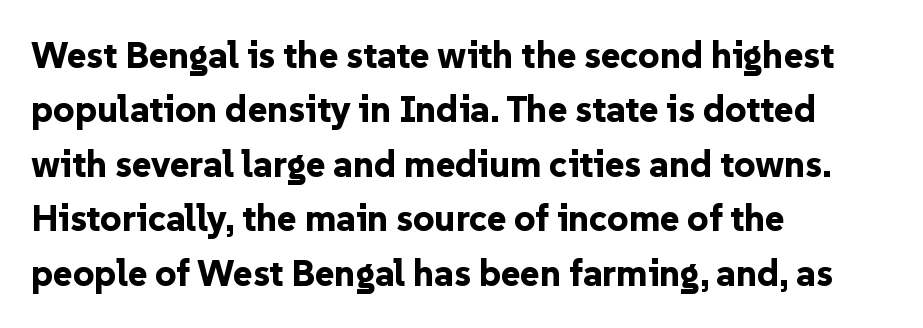
Q: Is the text bold? A: Yes.
Q: Is the text italic (slanted)? A: No, it is upright.
Q: Is the typeface a serif or a sans-serif typeface? A: Sans-serif.
Q: Is the text underlined? A: No.
Q: How is the paragraph aligned? A: Left-aligned.
Q: Is the spacing between letters normal or unusually wide? A: Normal.
Q: Is the spacing between lines tight, normal or loose? A: Normal.
Q: Width (condensed, normal, or wide)? A: Normal.
Q: Stroke contrast? A: Low.
Q: x-height? A: Medium.
Q: Monospaced? A: No.
